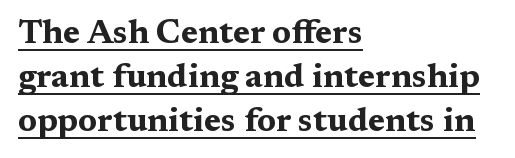
{"serif": "yes", "italic": "no", "bold": "yes", "weight": "bold", "width": "wide", "stroke_contrast": "medium", "x_height": "medium", "monospaced": "no", "underline": "yes", "align": "left", "line_spacing": "normal", "line_spacing_ratio": 1.33, "letter_spacing": "normal", "letter_spacing_em": 0.0, "glyph_px": 33}
